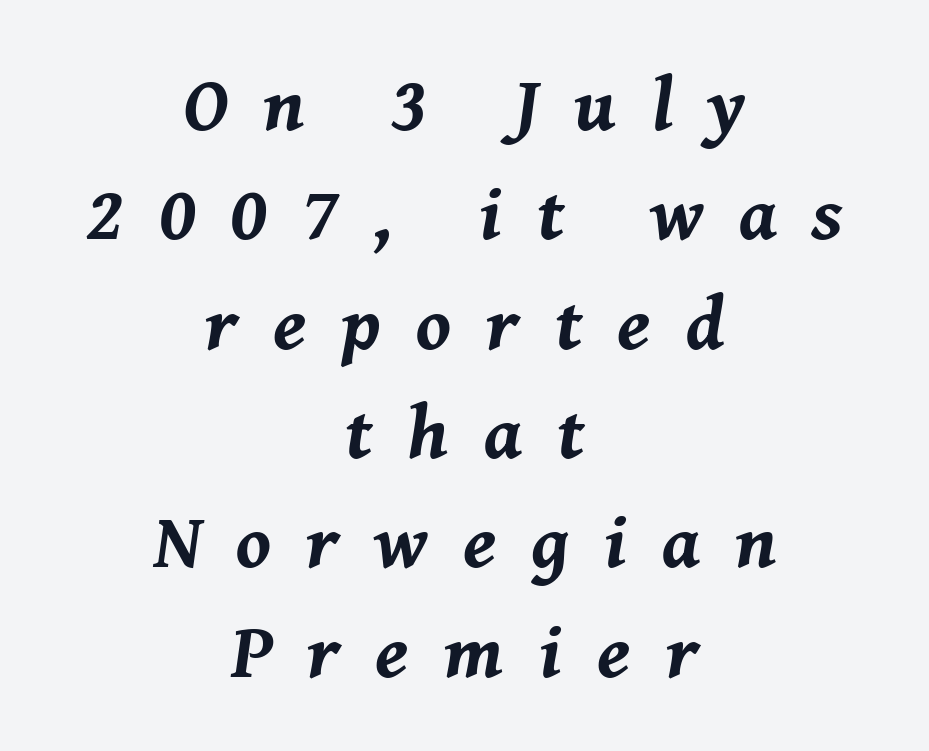
{"italic": "yes", "lean": "right", "slant_degrees": 8, "bold": "yes", "weight": "bold", "width": "normal", "stroke_contrast": "medium", "x_height": "medium", "monospaced": "no", "underline": "no", "align": "center", "line_spacing": "normal", "line_spacing_ratio": 1.42, "letter_spacing": "wide", "letter_spacing_em": 0.46, "glyph_px": 77}
